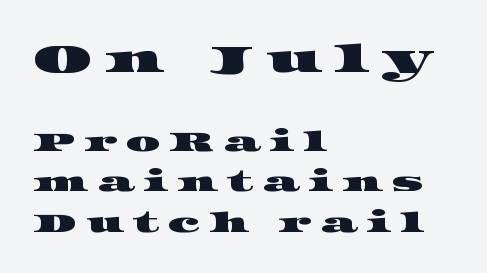
Q: Is the typeface a serif or a sans-serif typeface? A: Serif.
Q: Is the text underlined? A: No.
Q: How is the paragraph aligned? A: Left-aligned.
Q: Is the spacing between letters normal or unusually wide? A: Unusually wide.
Q: Is the spacing between lines tight, normal or loose? A: Normal.
Q: Which block of text is set in a larger size, the first (top) or the second (bottom)? A: The first (top) one.
Q: Width (condensed, normal, or wide)? A: Wide.
Q: Stroke contrast? A: High.
Q: x-height? A: Large.
Q: Monospaced? A: No.
